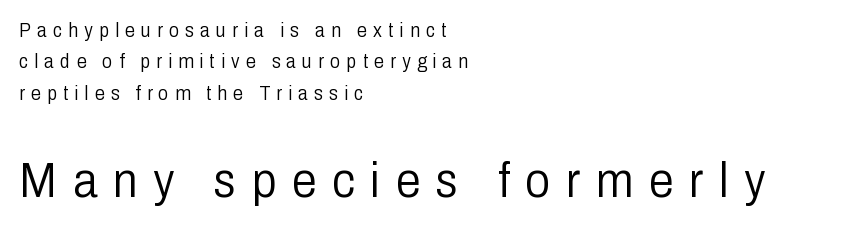
Looks like regular typesetting: each glyph gets only the width it needs. Caption: expanded tracking, letters set apart. Is the lower block the larger one? Yes — the lower block carries the bigger type. Students, observe: this is what conventionally led text looks like. This is sans-serif lettering, the kind often seen on screens and signage. A bare baseline throughout the passage.
